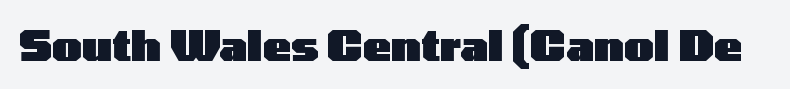
Is there any slant? The stems are plumb. Between one letter and the next there's only the usual sliver of space. Summary of weight: heavy, a full bold. Lines of text with bare space underneath.
